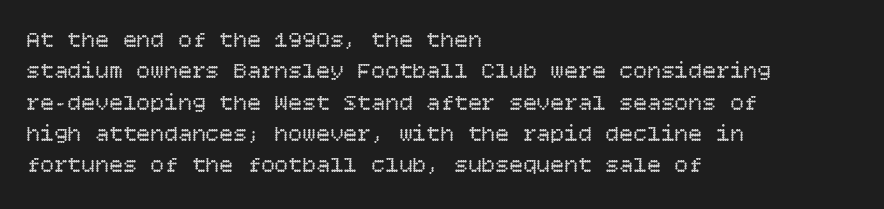
One glance says typical: line gaps are just what's usual. What stands out about the letter spacing? Nothing — it is the standard amount. This reads as an unemphasized weight, regular at the heaviest. The text block is weighted toward the left margin, trailing off unevenly rightward. Descender tails drop into unmarked territory. The specimen reads as upright at a glance.
